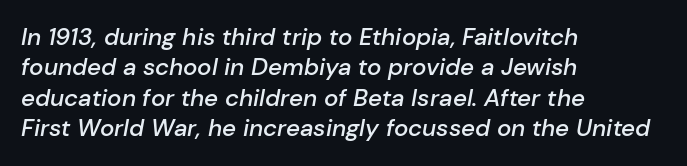
The image shows 24 px text type, italic (leaning right); set left-aligned, normal line spacing (1.27x), normal letter spacing, not underlined.
